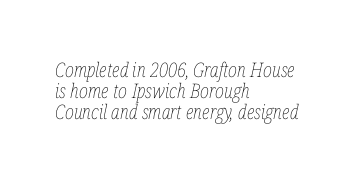
The image shows 20 px text type, italic (leaning right); set left-aligned, tight line spacing (1.05x), normal letter spacing, not underlined.
